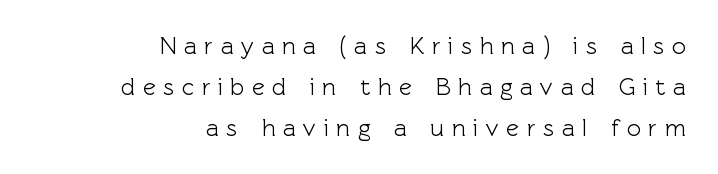
Interline gaps are of average width in this sample. A roman cut, with each character standing at attention. Nobody drew a line under any word here. Between one letter and the next there's a generous, obvious gap. The ragged edge is on the left, which tells us the setting is flush right.
